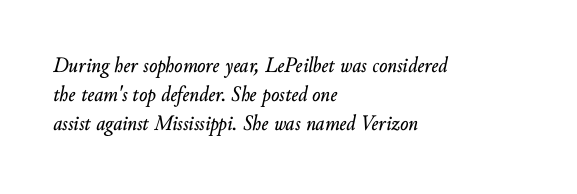
Does the leading feel generous? No, just average. The line texture is even and compact thanks to regular tracking. Descenders hang freely into open space. Each line starts at the same left margin while the right side varies.
